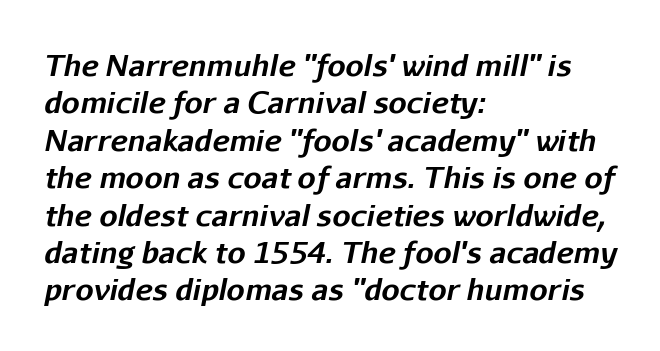
The image shows 29 px bold type, italic (leaning right); set left-aligned, normal line spacing (1.29x), normal letter spacing, not underlined; low stroke contrast and a medium x-height.
